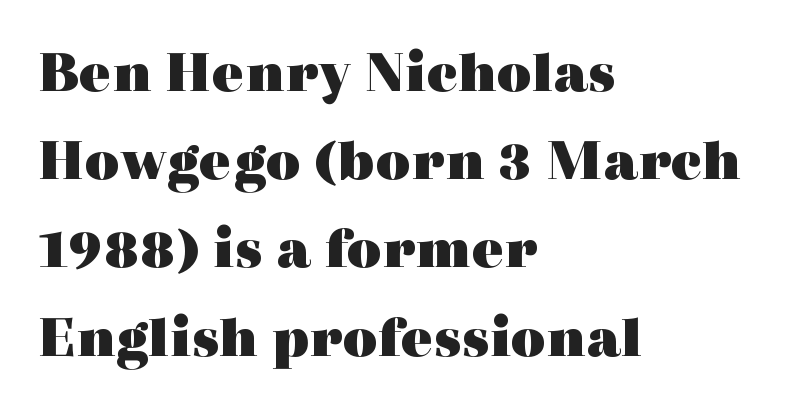
Q: Is the text bold? A: Yes.
Q: Is the text italic (slanted)? A: No, it is upright.
Q: Is the typeface a serif or a sans-serif typeface? A: Serif.
Q: Is the text underlined? A: No.
Q: How is the paragraph aligned? A: Left-aligned.
Q: Is the spacing between letters normal or unusually wide? A: Normal.
Q: Is the spacing between lines tight, normal or loose? A: Normal.
Q: Width (condensed, normal, or wide)? A: Wide.
Q: x-height? A: Medium.
Q: Monospaced? A: No.
